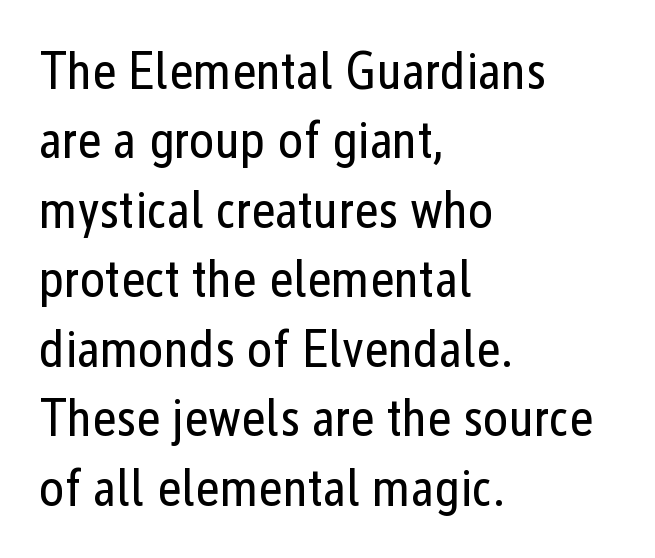
{"serif": "no", "italic": "no", "bold": "no", "weight": "regular", "width": "condensed", "stroke_contrast": "low", "x_height": "medium", "monospaced": "no", "underline": "no", "align": "left", "line_spacing": "normal", "line_spacing_ratio": 1.31, "letter_spacing": "normal", "letter_spacing_em": 0.0, "glyph_px": 53}
